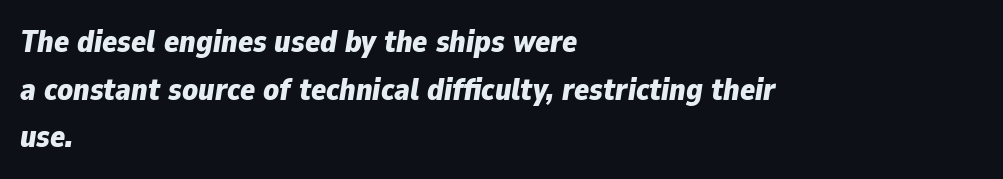
The lines in this sample share a left origin and differ only in where they stop. No extra tracking has been applied to these lines. Compared with typical paragraphs, the rows here are spaced about the same. Notice how the stems are inclined rather than vertical — that's the hallmark of italics.
